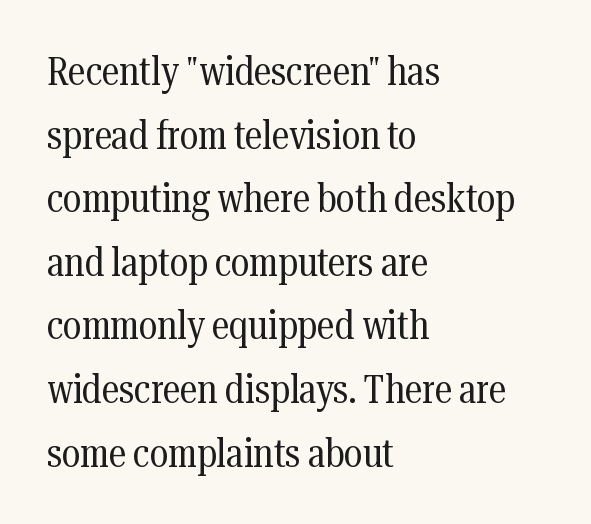
{"serif": "yes", "italic": "no", "bold": "no", "weight": "regular", "width": "condensed", "stroke_contrast": "medium", "x_height": "medium", "monospaced": "no", "underline": "no", "align": "left", "line_spacing": "normal", "line_spacing_ratio": 1.59, "letter_spacing": "normal", "letter_spacing_em": 0.0, "glyph_px": 40}
